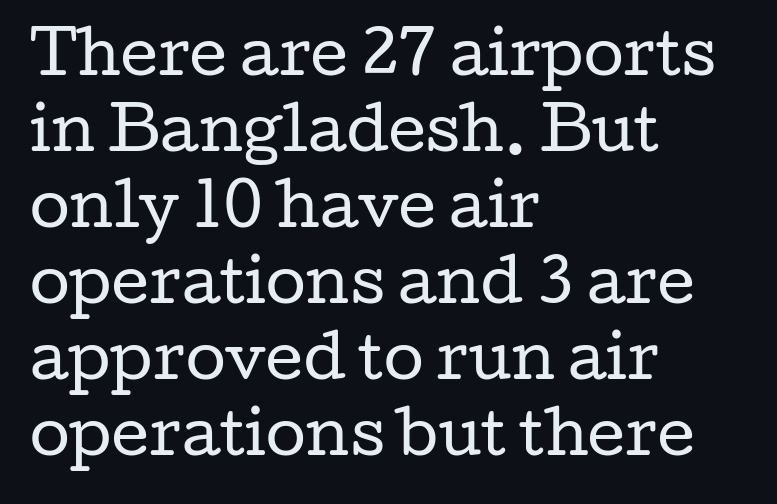
Q: Is the text bold? A: No.
Q: Is the text italic (slanted)? A: No, it is upright.
Q: Is the typeface a serif or a sans-serif typeface? A: Serif.
Q: Is the text underlined? A: No.
Q: How is the paragraph aligned? A: Left-aligned.
Q: Is the spacing between letters normal or unusually wide? A: Normal.
Q: Is the spacing between lines tight, normal or loose? A: Normal.
Q: Width (condensed, normal, or wide)? A: Wide.
Q: Stroke contrast? A: Low.
Q: x-height? A: Medium.
Q: Monospaced? A: No.
